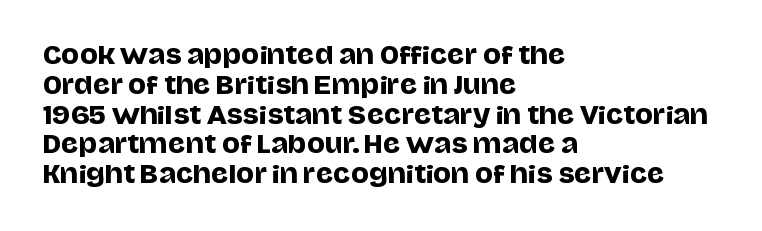
Q: Is the text italic (slanted)? A: No, it is upright.
Q: Is the text underlined? A: No.
Q: How is the paragraph aligned? A: Left-aligned.
Q: Is the spacing between letters normal or unusually wide? A: Normal.
